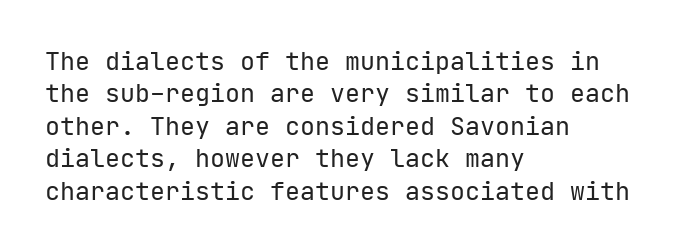
Q: Is the text bold? A: No.
Q: Is the text italic (slanted)? A: No, it is upright.
Q: Is the text underlined? A: No.
Q: How is the paragraph aligned? A: Left-aligned.
Q: Is the spacing between letters normal or unusually wide? A: Normal.
Q: Is the spacing between lines tight, normal or loose? A: Normal.
